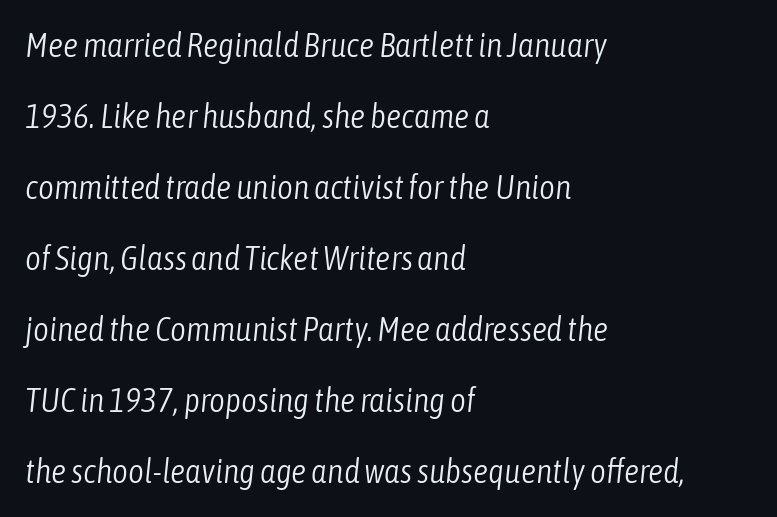
Q: Is the text bold? A: No.
Q: Is the text italic (slanted)? A: Yes, it leans right by about 6 degrees.
Q: Is the text underlined? A: No.
Q: How is the paragraph aligned? A: Left-aligned.
Q: Is the spacing between letters normal or unusually wide? A: Normal.
Q: Is the spacing between lines tight, normal or loose? A: Loose.
Q: Width (condensed, normal, or wide)? A: Condensed.
Q: Stroke contrast? A: Low.
Q: x-height? A: Medium.
Q: Monospaced? A: No.
